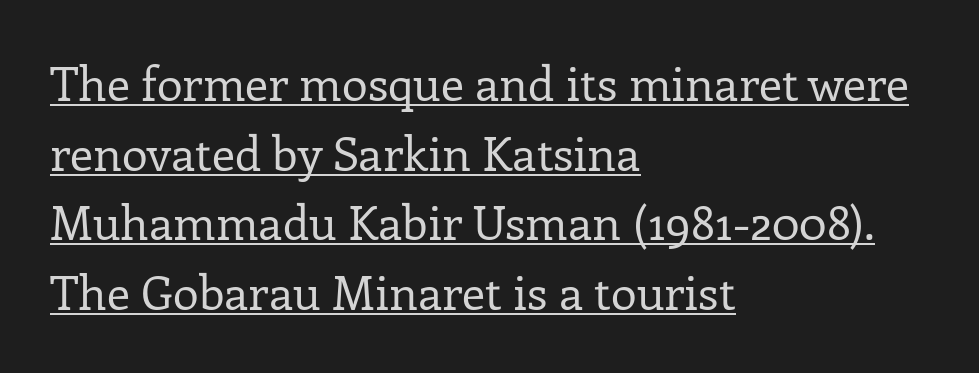
The lines sit at an ordinary, default distance from one another. Every row of glyphs begins at an identical x-position on the left. The characters display serif detailing at their extremities. These lines were composed using upright roman letters. You could not count columns in this text — the font is proportionally spaced. Observe the ordinary spacing: letters are neighbours, not strangers.
